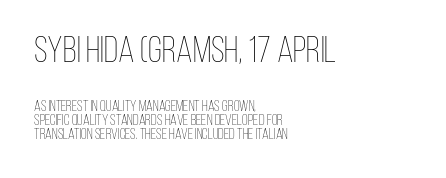
The image shows 37 px thin, condensed type, upright; set left-aligned, tight line spacing (0.95x), normal letter spacing, not underlined; the first (top) block is 2.47x larger; low stroke contrast and a large x-height.
